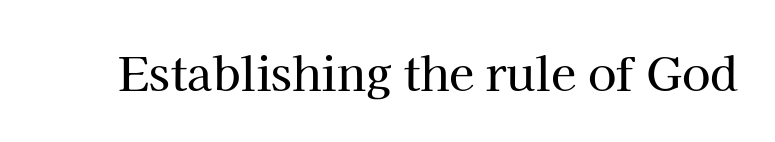
{"serif": "yes", "italic": "no", "width": "normal", "stroke_contrast": "high", "x_height": "medium", "monospaced": "no", "underline": "no", "letter_spacing": "normal", "letter_spacing_em": 0.0, "glyph_px": 46}
